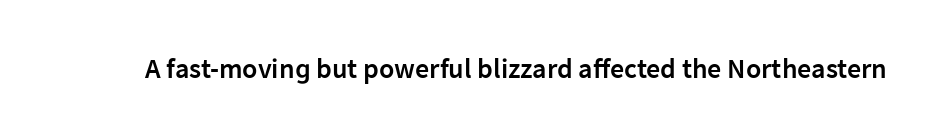
The image shows 28 px semibold sans-serif type, upright; set normal letter spacing, not underlined; low stroke contrast and a medium x-height.
